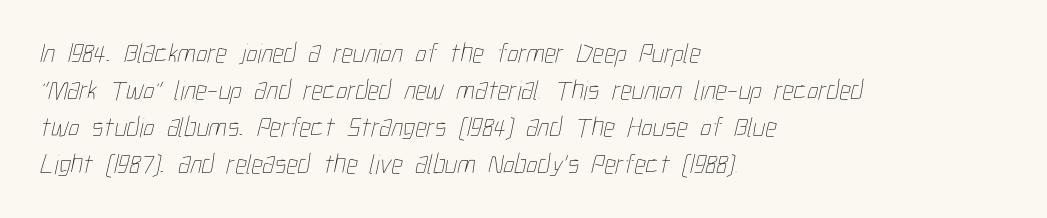
{"bold": "no", "weight": "thin", "width": "condensed", "stroke_contrast": "low", "x_height": "medium", "monospaced": "no", "underline": "no", "align": "left", "line_spacing": "normal", "line_spacing_ratio": 1.32, "letter_spacing": "normal", "letter_spacing_em": 0.0, "glyph_px": 28}
